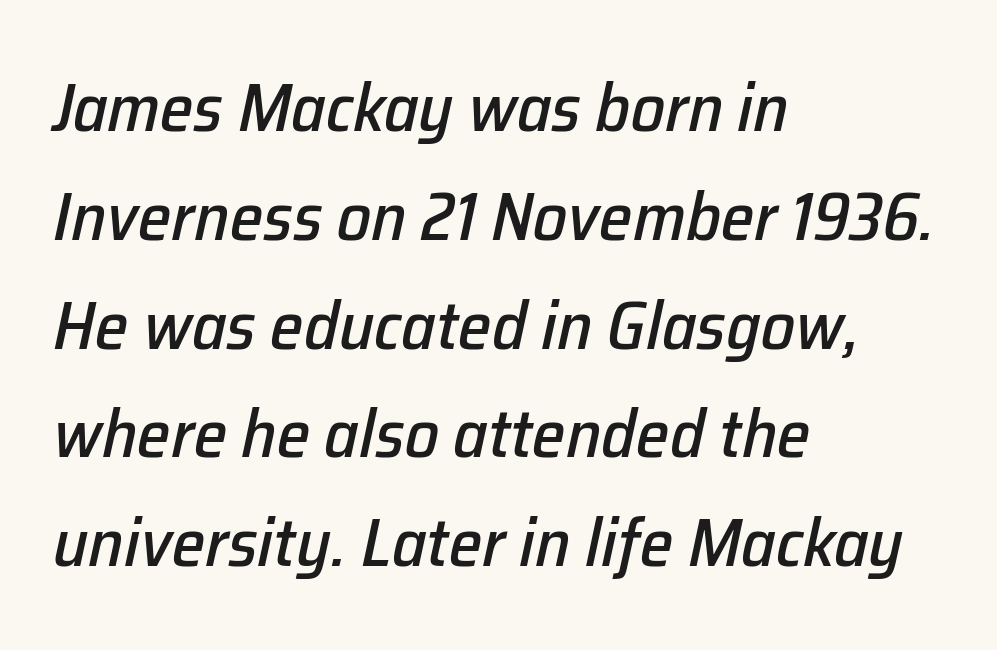
{"italic": "yes", "lean": "right", "slant_degrees": 12, "width": "normal", "stroke_contrast": "low", "x_height": "medium", "monospaced": "no", "underline": "no", "align": "left", "line_spacing": "normal", "line_spacing_ratio": 1.6, "letter_spacing": "normal", "letter_spacing_em": 0.0, "glyph_px": 68}
